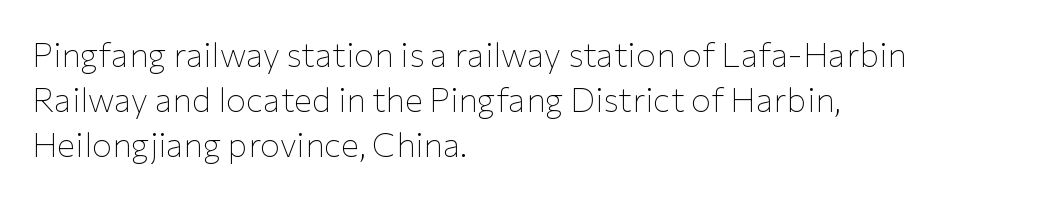
There is no visible air inserted between adjacent glyphs. Caption: face not bold, strokes unweighted. Each letter keeps its own natural width here, so spacing adapts to shape. The specimen omits any rule beneath the text block's lines. Regarding serifs, this sample does without them. Line starts are locked; line ends wander.
